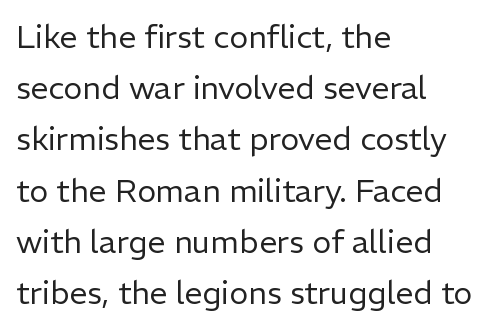
{"serif": "no", "italic": "no", "bold": "no", "weight": "regular", "width": "normal", "stroke_contrast": "low", "x_height": "medium", "monospaced": "no", "underline": "no", "align": "left", "line_spacing": "normal", "line_spacing_ratio": 1.6, "letter_spacing": "normal", "letter_spacing_em": 0.0, "glyph_px": 32}
